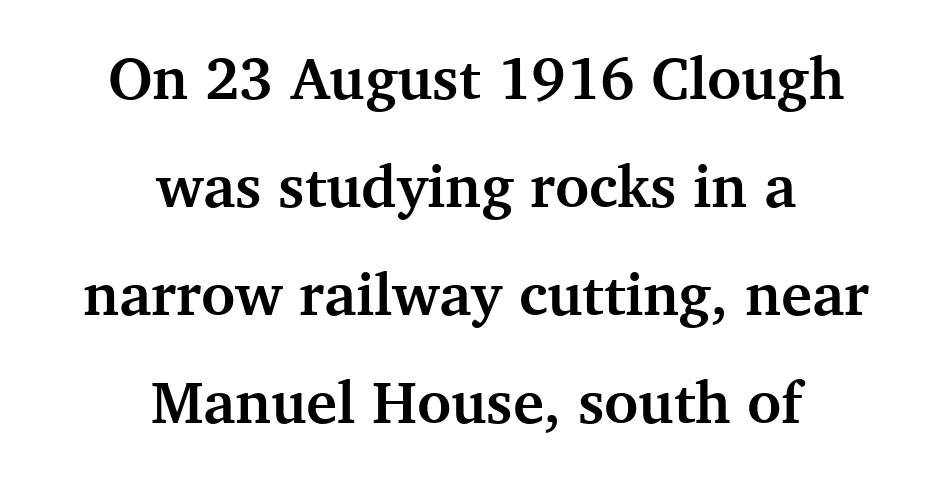
Q: Is the text bold? A: Yes.
Q: Is the text italic (slanted)? A: No, it is upright.
Q: Is the typeface a serif or a sans-serif typeface? A: Serif.
Q: Is the text underlined? A: No.
Q: How is the paragraph aligned? A: Centered.
Q: Is the spacing between letters normal or unusually wide? A: Normal.
Q: Width (condensed, normal, or wide)? A: Normal.
Q: Stroke contrast? A: Medium.
Q: x-height? A: Medium.
Q: Monospaced? A: No.
